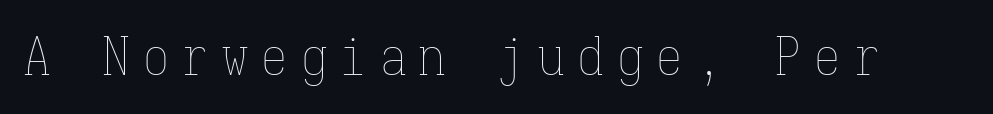
{"italic": "no", "bold": "no", "weight": "thin", "width": "condensed", "stroke_contrast": "low", "x_height": "medium", "monospaced": "yes", "underline": "no", "letter_spacing": "wide", "letter_spacing_em": 0.26, "glyph_px": 52}
